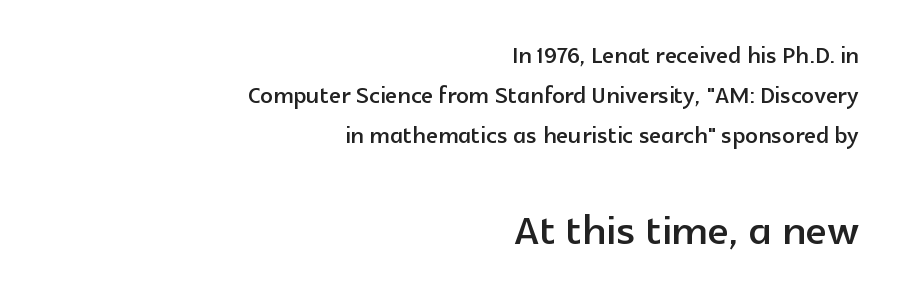
{"serif": "no", "italic": "no", "width": "normal", "x_height": "medium", "monospaced": "no", "underline": "no", "align": "right", "line_spacing": "normal", "line_spacing_ratio": 1.29, "letter_spacing": "normal", "letter_spacing_em": 0.0, "larger_block": "second", "size_ratio": 1.77, "glyph_px": 55}
